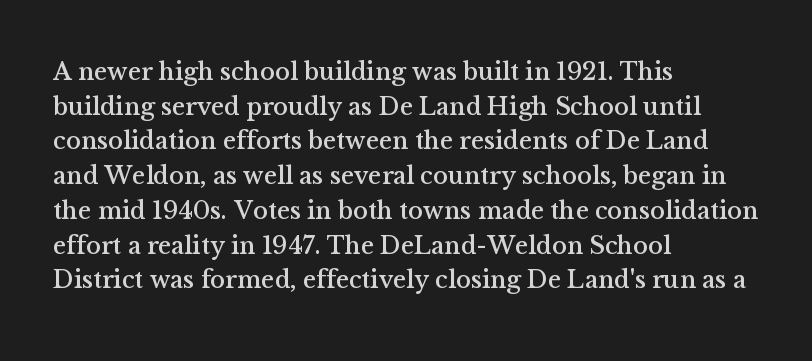
Has an underline been added? It has not. Observe the ordinary spacing: letters are neighbours, not strangers. What's the leading like? Ordinary, nothing unusual. Reading down the block, your eye returns to a fixed left position each line. Every character sits straight up, as roman type does.
